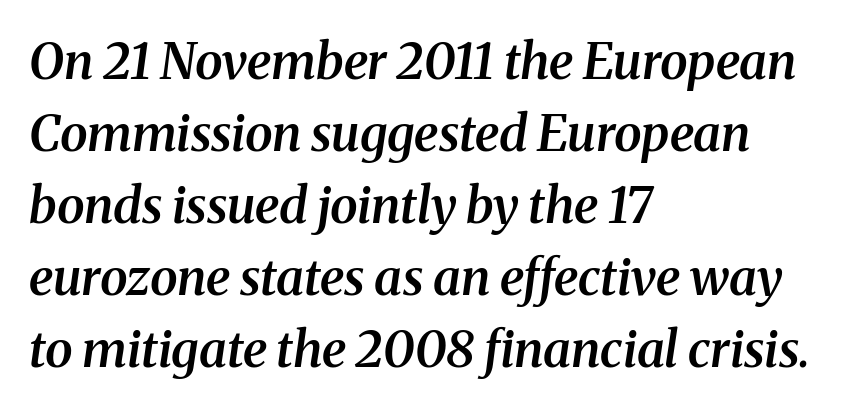
Q: Is the text bold? A: Semi-bold.
Q: Is the text italic (slanted)? A: Yes, it leans right by about 8 degrees.
Q: Is the typeface a serif or a sans-serif typeface? A: Serif.
Q: Is the text underlined? A: No.
Q: How is the paragraph aligned? A: Left-aligned.
Q: Is the spacing between letters normal or unusually wide? A: Normal.
Q: Is the spacing between lines tight, normal or loose? A: Normal.
Q: Width (condensed, normal, or wide)? A: Normal.
Q: Stroke contrast? A: Medium.
Q: x-height? A: Medium.
Q: Monospaced? A: No.
